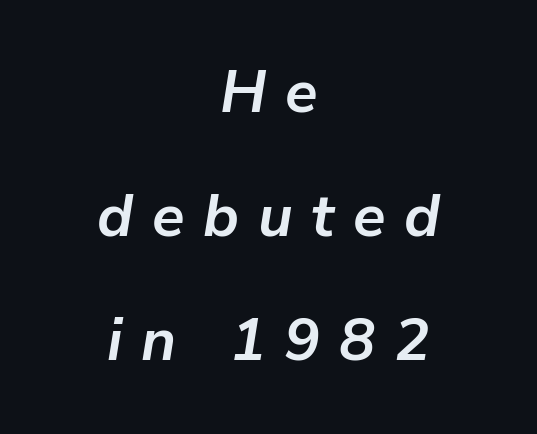
Q: Is the text bold? A: Yes.
Q: Is the text italic (slanted)? A: Yes, it leans right by about 9 degrees.
Q: Is the text underlined? A: No.
Q: How is the paragraph aligned? A: Centered.
Q: Is the spacing between letters normal or unusually wide? A: Unusually wide.
Q: Is the spacing between lines tight, normal or loose? A: Loose.
Q: Width (condensed, normal, or wide)? A: Normal.
Q: Stroke contrast? A: Low.
Q: x-height? A: Medium.
Q: Monospaced? A: No.
